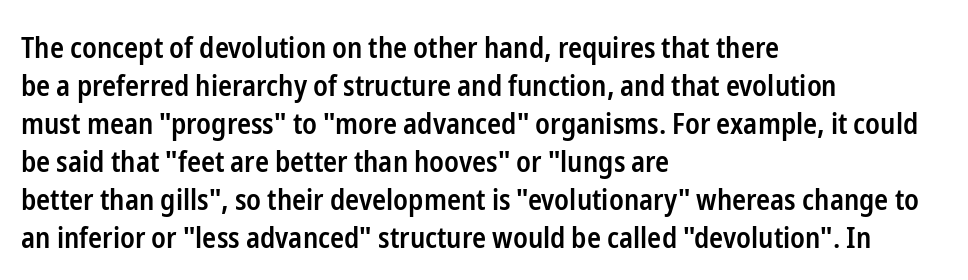
Any mark beneath the type? The region is blank. Each line starts at the same left margin while the right side varies. Glyph-to-glyph distance matches everyday printed text. These words are printed semibold, heavier than regular yet not bold. The letters stand straight up with perfectly vertical stems.
